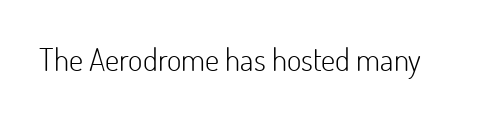
Bare-footed words on every line. If you drew a line through each stem, it would be perfectly vertical. Observe the ordinary spacing: letters are neighbours, not strangers. Stroke thickness stays within the range of a standard reading face or lighter.
